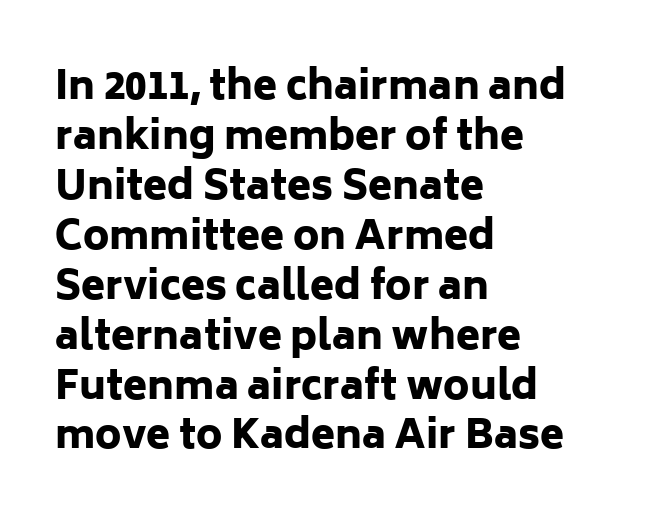
{"serif": "no", "italic": "no", "bold": "yes", "weight": "heavy", "width": "normal", "stroke_contrast": "low", "x_height": "medium", "monospaced": "no", "underline": "no", "align": "left", "line_spacing": "normal", "line_spacing_ratio": 1.28, "letter_spacing": "normal", "letter_spacing_em": 0.0, "glyph_px": 39}
